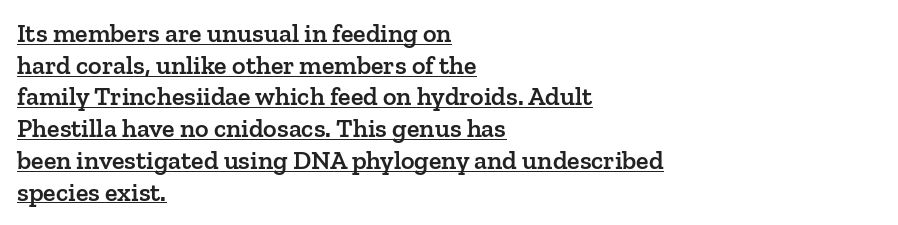
{"italic": "no", "bold": "semi", "underline": "yes", "align": "left", "line_spacing_ratio": 1.22, "letter_spacing": "normal", "letter_spacing_em": 0.0, "glyph_px": 26}
